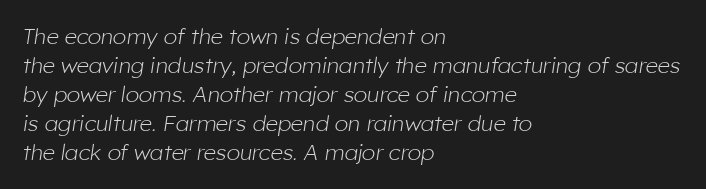
{"italic": "yes", "lean": "right", "slant_degrees": 8, "bold": "no", "underline": "no", "align": "left", "line_spacing": "normal", "line_spacing_ratio": 1.32, "letter_spacing": "normal", "letter_spacing_em": 0.0, "glyph_px": 22}
